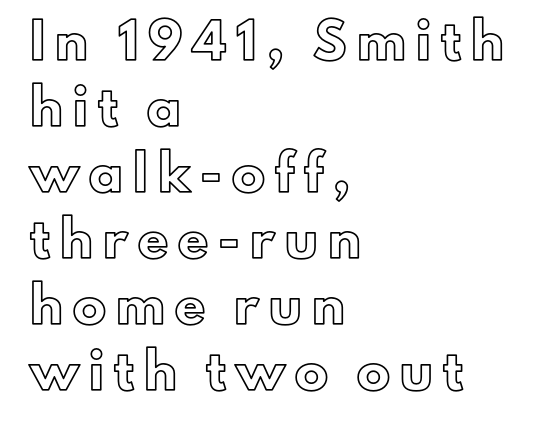
This sample uses an upright cut, with every glyph sitting square on the baseline. The type is letterspaced generously, with wide tracking. Left-aligned paragraph, ragged on the right. Rule under the text: the space is simply empty.
